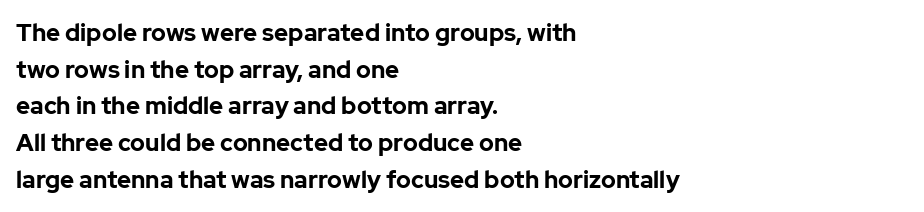
{"italic": "no", "bold": "yes", "underline": "no", "align": "left", "line_spacing": "normal", "line_spacing_ratio": 1.53, "letter_spacing": "normal", "letter_spacing_em": 0.0, "glyph_px": 24}
